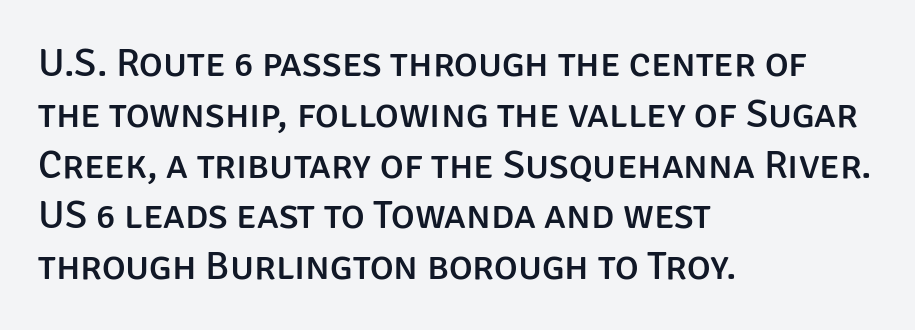
{"serif": "no", "italic": "no", "width": "normal", "stroke_contrast": "low", "x_height": "large", "monospaced": "no", "underline": "no", "align": "left", "line_spacing": "normal", "line_spacing_ratio": 1.27, "letter_spacing": "normal", "letter_spacing_em": 0.0, "glyph_px": 40}
